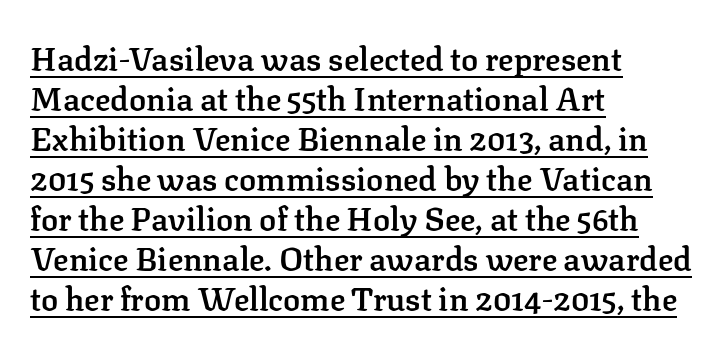
The image shows 32 px semibold serif type, upright; set left-aligned, normal line spacing (1.25x), normal letter spacing, underlined; low stroke contrast and a medium x-height.
